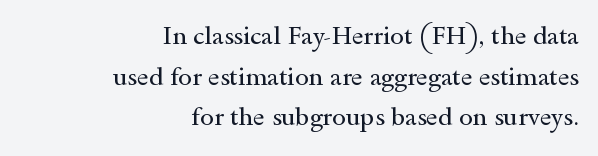
Q: Is the text bold? A: No.
Q: Is the text italic (slanted)? A: No, it is upright.
Q: Is the text underlined? A: No.
Q: How is the paragraph aligned? A: Right-aligned.
Q: Is the spacing between letters normal or unusually wide? A: Normal.
Q: Is the spacing between lines tight, normal or loose? A: Normal.
